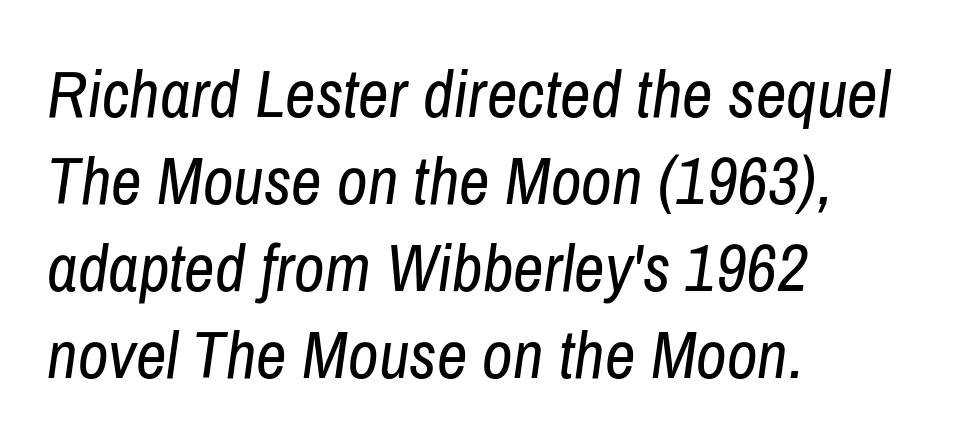
Weight: in the light-to-regular range. Short and long lines alike share a common starting point at left. Observe the lean: these are italic letterforms. If you measured baseline to baseline, you'd find a middling distance. Honestly, the letter spacing is just normal — you wouldn't notice it.
